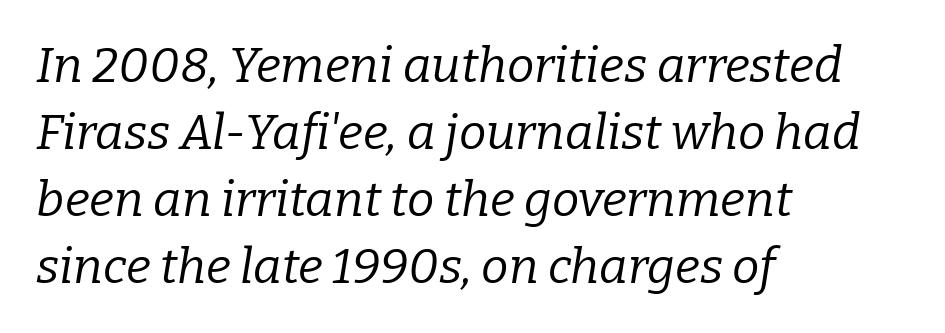
{"serif": "yes", "italic": "yes", "lean": "right", "slant_degrees": 9, "bold": "no", "weight": "regular", "width": "normal", "stroke_contrast": "low", "x_height": "medium", "monospaced": "no", "underline": "no", "align": "left", "line_spacing": "normal", "line_spacing_ratio": 1.37, "letter_spacing": "normal", "letter_spacing_em": 0.0, "glyph_px": 49}
